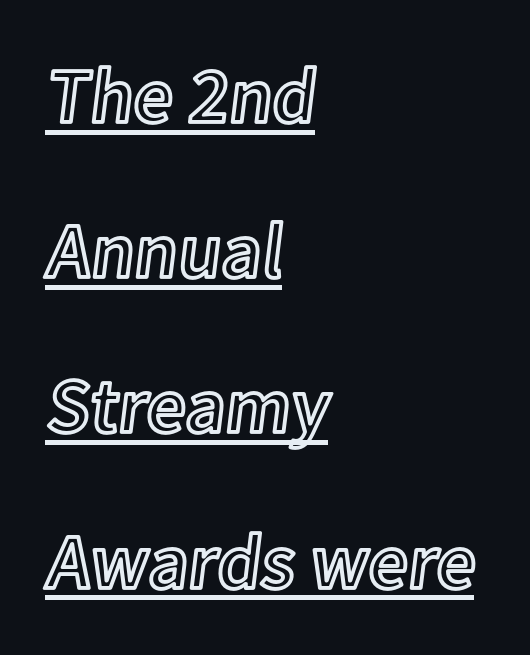
{"width": "normal", "x_height": "medium", "monospaced": "no", "underline": "yes", "align": "left", "line_spacing": "loose", "line_spacing_ratio": 1.99, "letter_spacing": "normal", "letter_spacing_em": 0.0, "glyph_px": 78}
